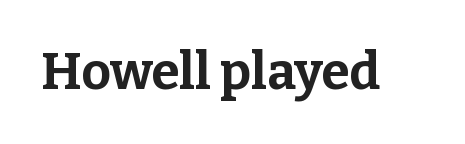
Q: Is the text bold? A: Yes.
Q: Is the text italic (slanted)? A: No, it is upright.
Q: Is the typeface a serif or a sans-serif typeface? A: Serif.
Q: Is the text underlined? A: No.
Q: Is the spacing between letters normal or unusually wide? A: Normal.
Q: Width (condensed, normal, or wide)? A: Normal.
Q: Stroke contrast? A: Low.
Q: x-height? A: Medium.
Q: Monospaced? A: No.
